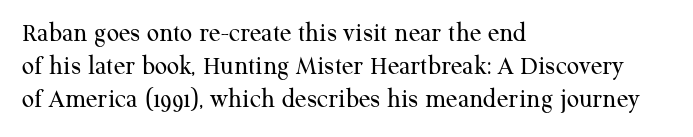
The zone under the glyphs is completely vacant. The passage is arranged the way most books set body copy — flush left. The type sits square on the baseline with zero lean. Weight: in the light-to-regular range. In terms of letterspacing, this is plain default setting.
